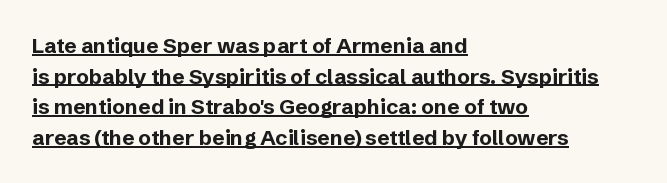
The image shows 21 px bold type, upright; set left-aligned, normal line spacing (1.46x), normal letter spacing, underlined.
